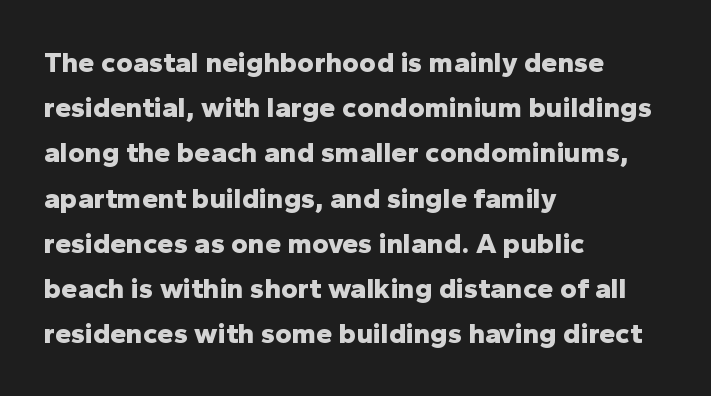
Q: Is the text bold? A: Yes.
Q: Is the text italic (slanted)? A: No, it is upright.
Q: Is the typeface a serif or a sans-serif typeface? A: Sans-serif.
Q: Is the text underlined? A: No.
Q: How is the paragraph aligned? A: Left-aligned.
Q: Is the spacing between letters normal or unusually wide? A: Normal.
Q: Is the spacing between lines tight, normal or loose? A: Normal.
Q: Width (condensed, normal, or wide)? A: Normal.
Q: Stroke contrast? A: Low.
Q: x-height? A: Medium.
Q: Monospaced? A: No.
